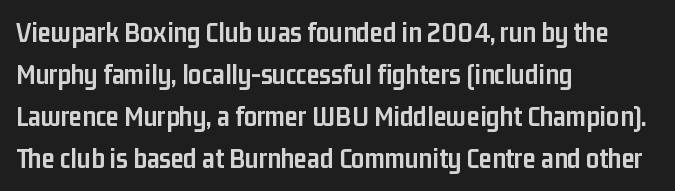
{"serif": "no", "italic": "no", "bold": "yes", "weight": "semibold", "width": "condensed", "stroke_contrast": "low", "x_height": "medium", "monospaced": "no", "underline": "no", "align": "left", "line_spacing": "normal", "line_spacing_ratio": 1.45, "letter_spacing": "normal", "letter_spacing_em": 0.0, "glyph_px": 29}
